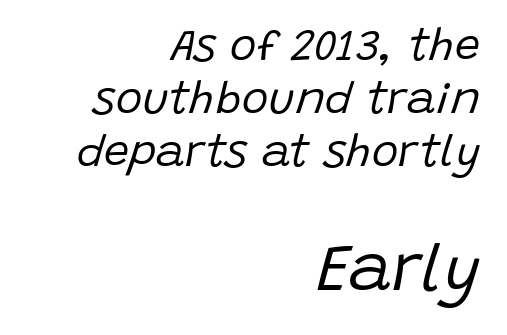
{"italic": "yes", "lean": "right", "slant_degrees": 15, "bold": "no", "weight": "regular", "width": "normal", "stroke_contrast": "low", "x_height": "large", "monospaced": "no", "underline": "no", "align": "right", "line_spacing_ratio": 1.18, "letter_spacing": "normal", "letter_spacing_em": 0.0, "larger_block": "second", "size_ratio": 1.49, "glyph_px": 67}
